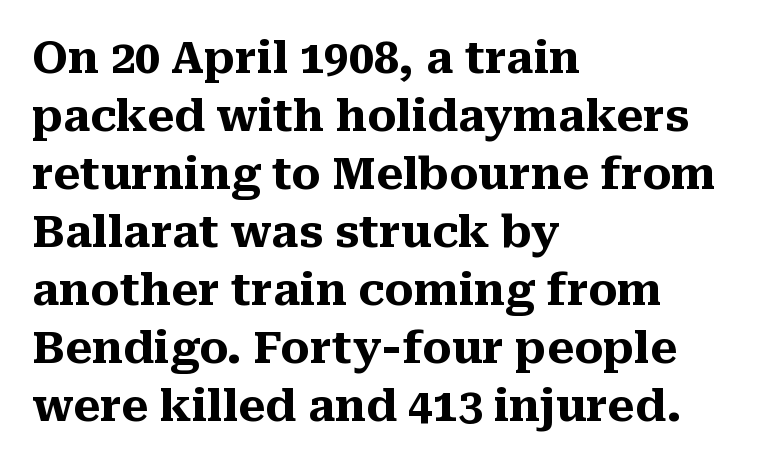
The image shows 44 px heavy serif type, upright; set left-aligned, normal line spacing (1.32x), normal letter spacing, not underlined; medium stroke contrast and a medium x-height.
